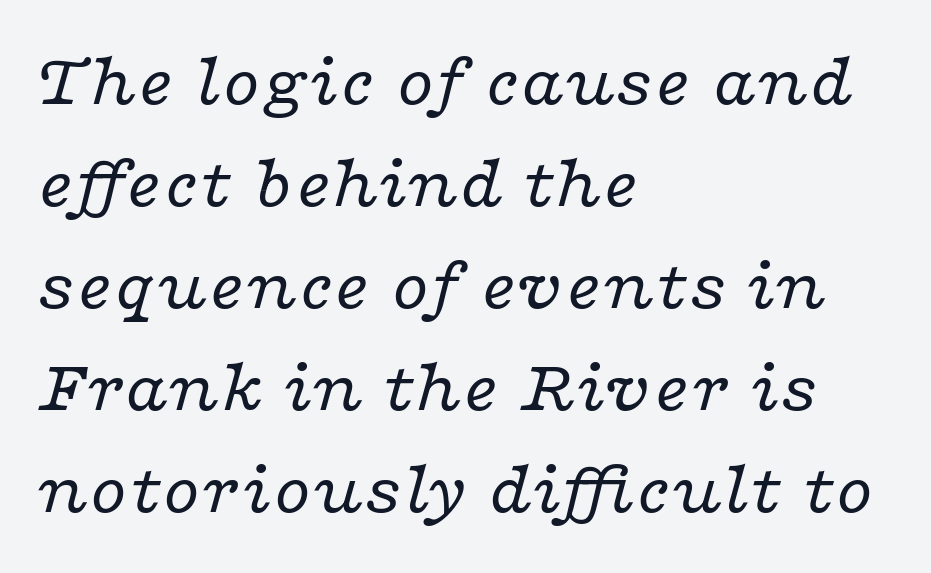
The image shows 75 px regular-weight, wide serif type, italic (leaning right); set left-aligned, normal line spacing (1.36x), normal letter spacing, not underlined; low stroke contrast and a medium x-height.
